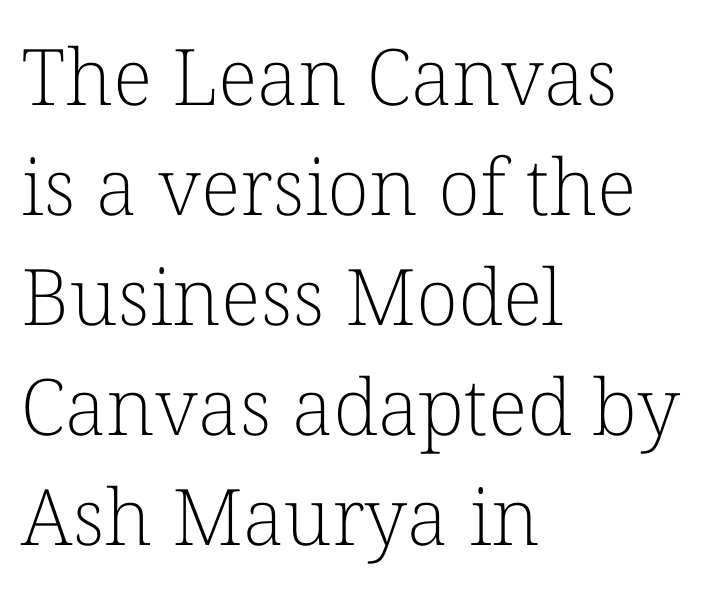
The image shows 78 px light serif type, upright; set left-aligned, normal line spacing (1.41x), normal letter spacing, not underlined; low stroke contrast and a medium x-height.
